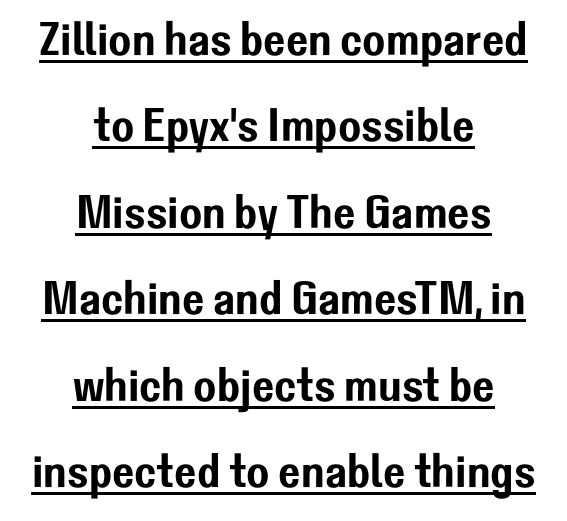
The image shows 47 px sans-serif type, upright; set centered, line spacing 1.84x, normal letter spacing, underlined; low stroke contrast and a medium x-height.
